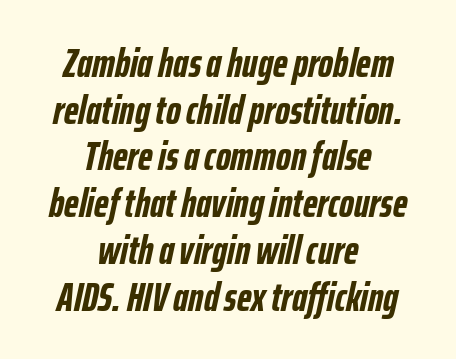
The image shows 41 px semibold, condensed type, italic (leaning right); set centered, tight line spacing (1.14x), normal letter spacing, not underlined; low stroke contrast and a medium x-height.
